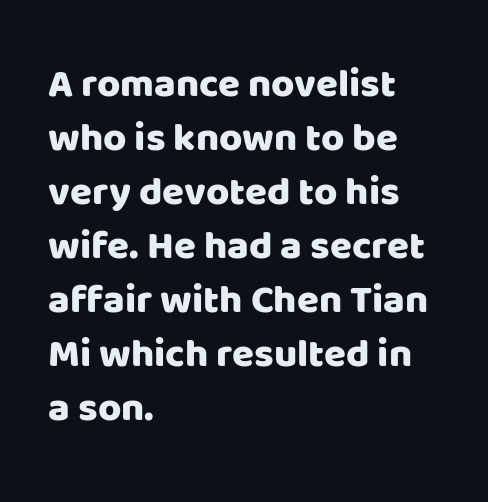
Vertical spacing — default. The characters display no serif detailing; their extremities are plain. Decoration check: the copy has no underline. The rendering uses natural spacing where letterforms have individual widths. If you drew a line through each stem, it would be perfectly vertical.
